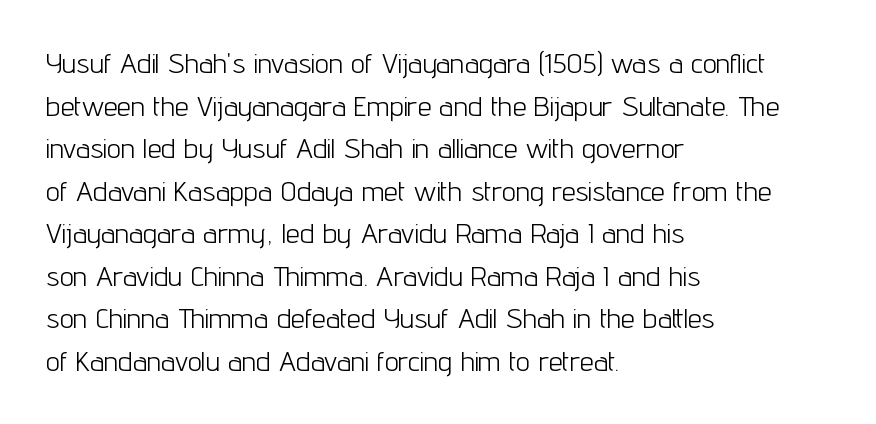
Q: Is the text bold? A: No.
Q: Is the text italic (slanted)? A: No, it is upright.
Q: Is the typeface a serif or a sans-serif typeface? A: Sans-serif.
Q: Is the text underlined? A: No.
Q: How is the paragraph aligned? A: Left-aligned.
Q: Is the spacing between letters normal or unusually wide? A: Normal.
Q: Is the spacing between lines tight, normal or loose? A: Normal.
Q: Width (condensed, normal, or wide)? A: Condensed.
Q: Stroke contrast? A: Low.
Q: x-height? A: Medium.
Q: Monospaced? A: No.
